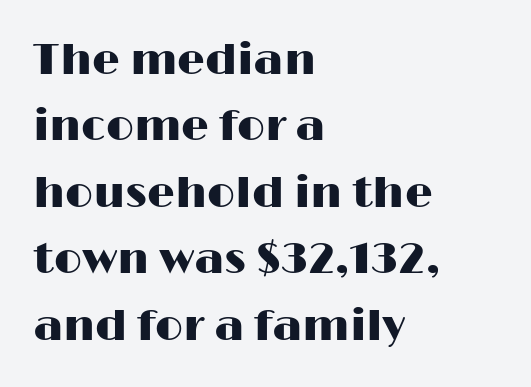
{"serif": "no", "italic": "no", "width": "wide", "stroke_contrast": "high", "x_height": "medium", "monospaced": "no", "underline": "no", "align": "left", "line_spacing": "normal", "line_spacing_ratio": 1.51, "letter_spacing": "normal", "letter_spacing_em": 0.0, "glyph_px": 44}
